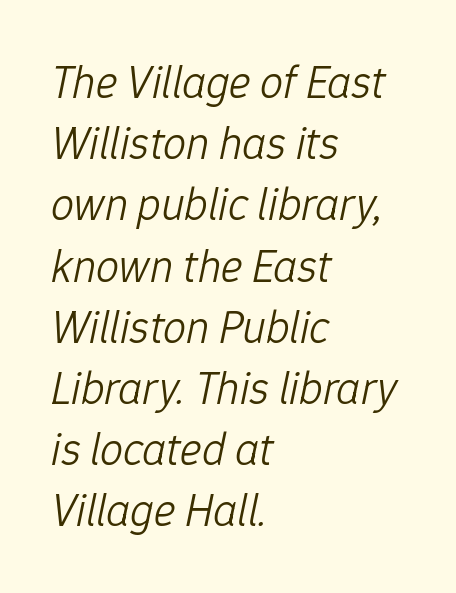
Q: Is the text bold? A: No.
Q: Is the text italic (slanted)? A: Yes, it leans right by about 12 degrees.
Q: Is the text underlined? A: No.
Q: How is the paragraph aligned? A: Left-aligned.
Q: Is the spacing between letters normal or unusually wide? A: Normal.
Q: Is the spacing between lines tight, normal or loose? A: Normal.
Q: Width (condensed, normal, or wide)? A: Normal.
Q: Stroke contrast? A: Low.
Q: x-height? A: Medium.
Q: Monospaced? A: No.
